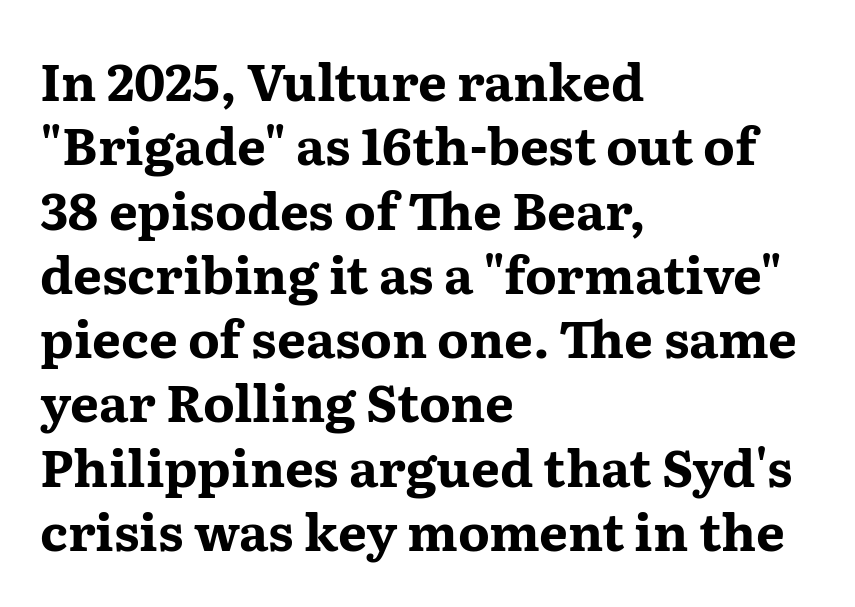
Q: Is the text bold? A: Yes.
Q: Is the text italic (slanted)? A: No, it is upright.
Q: Is the typeface a serif or a sans-serif typeface? A: Serif.
Q: Is the text underlined? A: No.
Q: How is the paragraph aligned? A: Left-aligned.
Q: Is the spacing between letters normal or unusually wide? A: Normal.
Q: Is the spacing between lines tight, normal or loose? A: Normal.
Q: Width (condensed, normal, or wide)? A: Wide.
Q: Stroke contrast? A: Medium.
Q: x-height? A: Medium.
Q: Monospaced? A: No.
